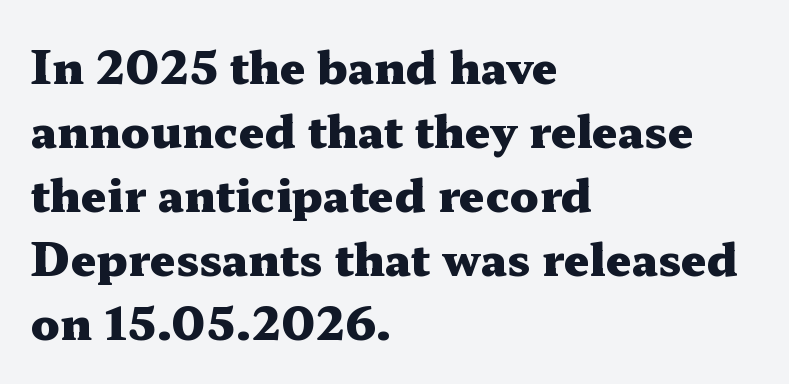
{"serif": "yes", "italic": "no", "bold": "yes", "weight": "heavy", "width": "wide", "stroke_contrast": "medium", "x_height": "medium", "monospaced": "no", "underline": "no", "align": "left", "line_spacing": "normal", "line_spacing_ratio": 1.42, "letter_spacing": "normal", "letter_spacing_em": 0.0, "glyph_px": 45}
